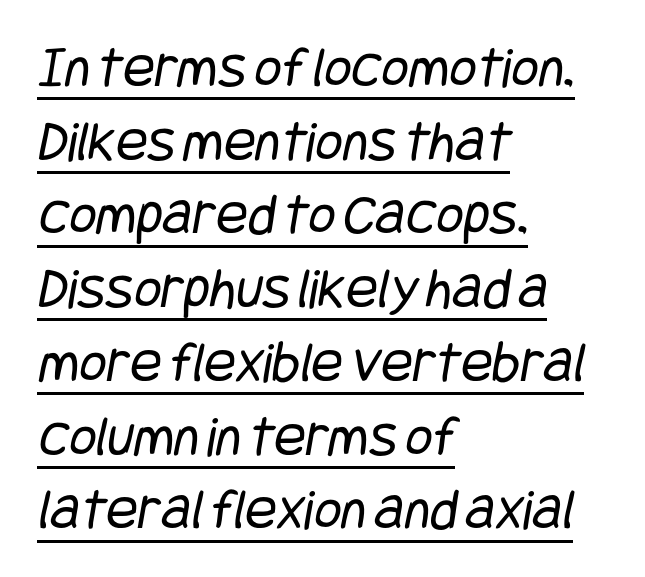
The image shows 59 px regular-weight, condensed sans-serif type; set left-aligned, normal line spacing (1.25x), normal letter spacing, underlined; low stroke contrast and a large x-height.
